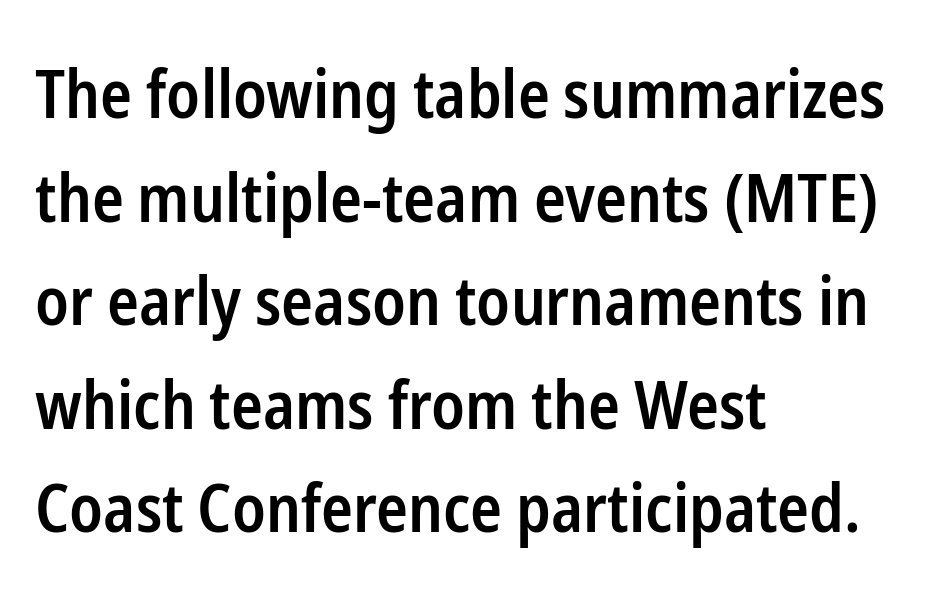
{"serif": "no", "italic": "no", "bold": "semi", "weight": "semibold", "width": "condensed", "stroke_contrast": "low", "x_height": "medium", "monospaced": "no", "underline": "no", "align": "left", "line_spacing": "normal", "line_spacing_ratio": 1.57, "letter_spacing": "normal", "letter_spacing_em": 0.0, "glyph_px": 66}
